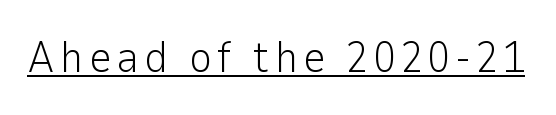
The image shows 44 px light sans-serif type, upright; set underlined; low stroke contrast and a medium x-height.
